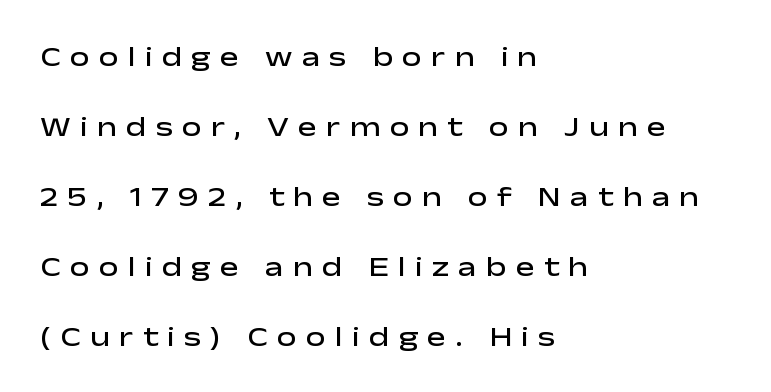
Q: Is the text bold? A: Semi-bold.
Q: Is the text italic (slanted)? A: No, it is upright.
Q: Is the typeface a serif or a sans-serif typeface? A: Sans-serif.
Q: Is the text underlined? A: No.
Q: How is the paragraph aligned? A: Left-aligned.
Q: Is the spacing between letters normal or unusually wide? A: Unusually wide.
Q: Is the spacing between lines tight, normal or loose? A: Loose.
Q: Width (condensed, normal, or wide)? A: Wide.
Q: Stroke contrast? A: Low.
Q: x-height? A: Medium.
Q: Monospaced? A: No.
